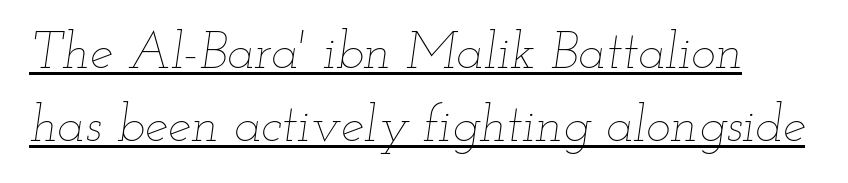
{"italic": "yes", "lean": "right", "slant_degrees": 12, "bold": "no", "weight": "thin", "width": "wide", "stroke_contrast": "low", "x_height": "small", "monospaced": "no", "underline": "yes", "line_spacing": "normal", "line_spacing_ratio": 1.4, "letter_spacing": "normal", "letter_spacing_em": 0.0, "glyph_px": 52}
